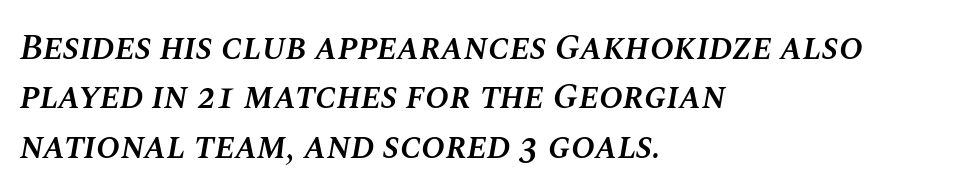
The image shows 36 px semibold type, italic (leaning right); set left-aligned, normal line spacing (1.37x), normal letter spacing, not underlined; medium stroke contrast and a large x-height.
